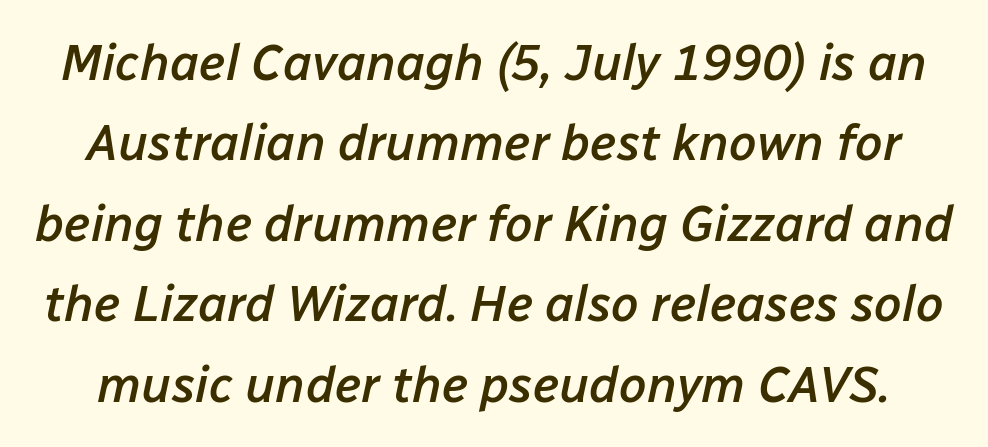
Q: Is the text bold? A: Semi-bold.
Q: Is the text italic (slanted)? A: Yes, it leans right by about 12 degrees.
Q: Is the text underlined? A: No.
Q: Is the spacing between letters normal or unusually wide? A: Normal.
Q: Is the spacing between lines tight, normal or loose? A: Normal.
Q: Width (condensed, normal, or wide)? A: Normal.
Q: Stroke contrast? A: Low.
Q: x-height? A: Medium.
Q: Monospaced? A: No.
